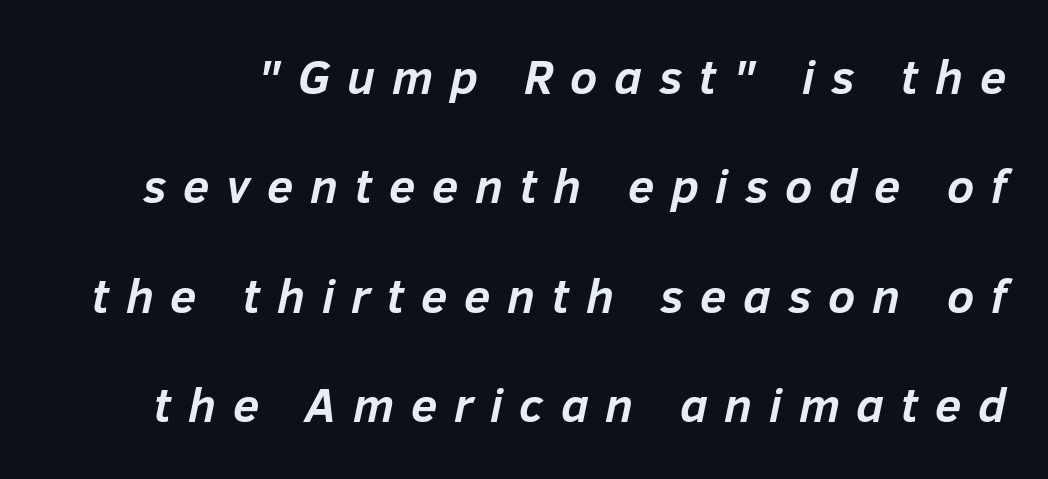
{"italic": "yes", "lean": "right", "slant_degrees": 12, "bold": "yes", "weight": "semibold", "width": "normal", "stroke_contrast": "low", "x_height": "medium", "monospaced": "no", "underline": "no", "line_spacing": "loose", "line_spacing_ratio": 2.28, "letter_spacing": "wide", "letter_spacing_em": 0.35, "glyph_px": 48}
